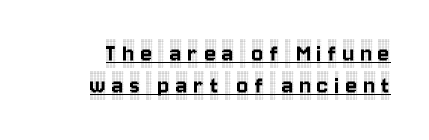
{"italic": "no", "underline": "yes", "line_spacing_ratio": 1.17, "letter_spacing": "wide", "letter_spacing_em": 0.23, "glyph_px": 27}
